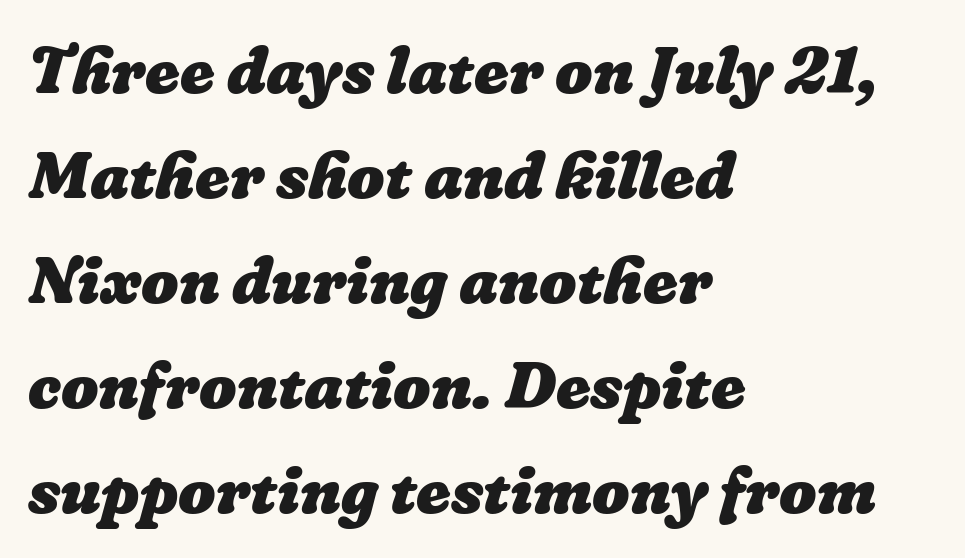
Is this a fixed-width face? No — the glyphs have proportional, varying widths. Stroke thickness is high; the sample reads as a true bold. Short and long lines alike share a common starting point at left. Plain, unruled lines of type. Vertical spacing — default.
